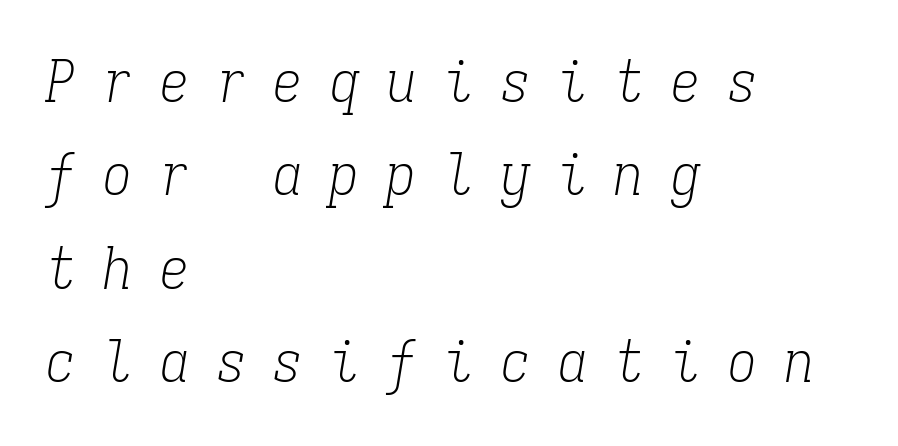
The image shows 58 px light, condensed serif type, italic (leaning right), monospaced; set left-aligned, normal line spacing (1.61x), unusually wide letter spacing (+0.48 em), not underlined; low stroke contrast and a medium x-height.
